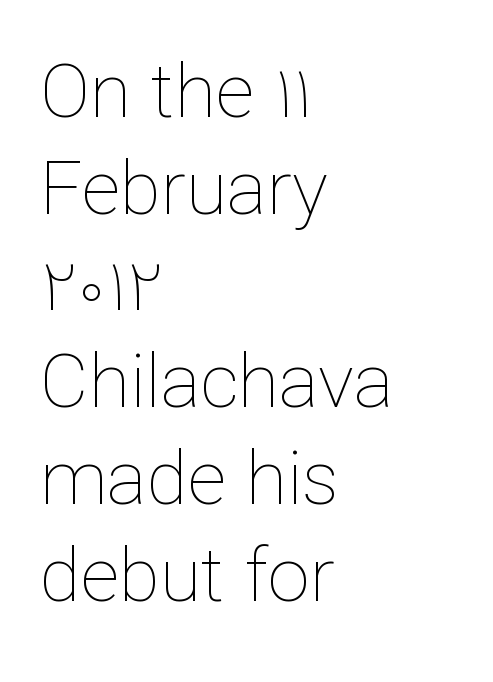
Q: Is the text bold? A: No.
Q: Is the text italic (slanted)? A: No, it is upright.
Q: Is the text underlined? A: No.
Q: How is the paragraph aligned? A: Left-aligned.
Q: Is the spacing between letters normal or unusually wide? A: Normal.
Q: Is the spacing between lines tight, normal or loose? A: Normal.
Q: Width (condensed, normal, or wide)? A: Normal.
Q: Stroke contrast? A: Low.
Q: x-height? A: Medium.
Q: Monospaced? A: No.
